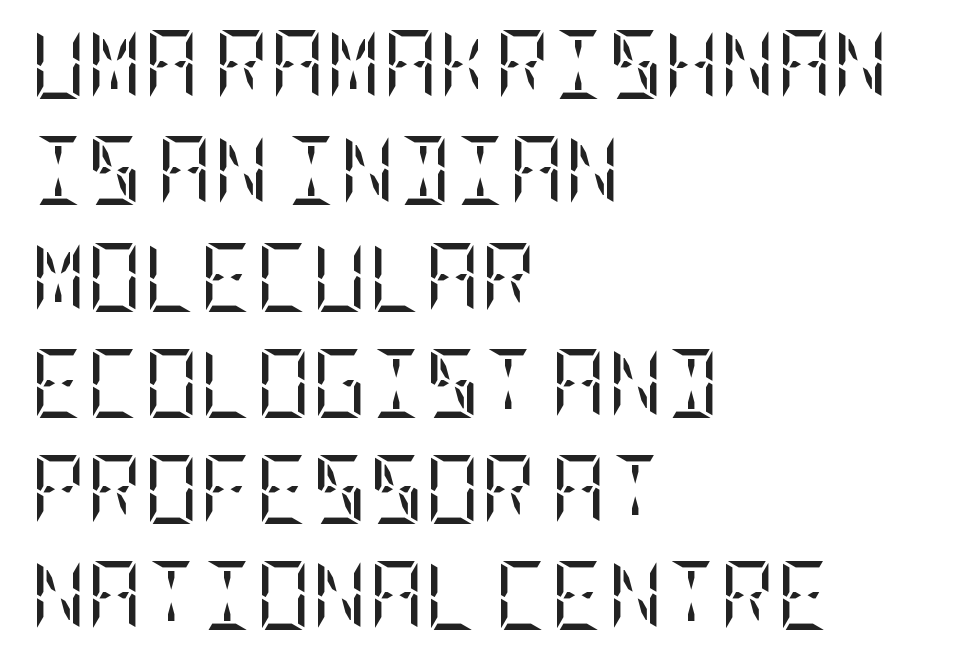
Q: Is the text bold? A: No.
Q: Is the text italic (slanted)? A: No, it is upright.
Q: Is the typeface a serif or a sans-serif typeface? A: Serif.
Q: Is the text underlined? A: No.
Q: How is the paragraph aligned? A: Left-aligned.
Q: Is the spacing between letters normal or unusually wide? A: Normal.
Q: Is the spacing between lines tight, normal or loose? A: Normal.
Q: Width (condensed, normal, or wide)? A: Condensed.
Q: Stroke contrast? A: Low.
Q: x-height? A: Large.
